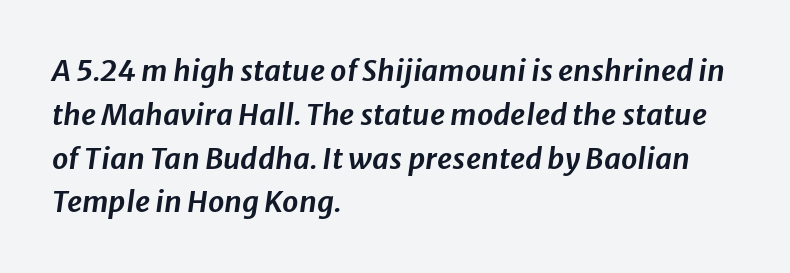
{"italic": "yes", "lean": "right", "slant_degrees": 8, "width": "normal", "stroke_contrast": "low", "x_height": "medium", "monospaced": "no", "underline": "no", "align": "left", "line_spacing": "normal", "line_spacing_ratio": 1.51, "letter_spacing": "normal", "letter_spacing_em": 0.0, "glyph_px": 29}
